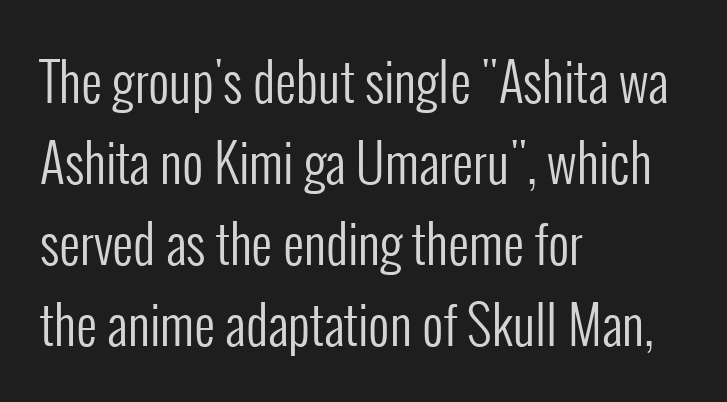
The image shows 52 px regular-weight, condensed sans-serif type, upright; set left-aligned, normal line spacing (1.56x), normal letter spacing, not underlined; low stroke contrast and a medium x-height.
